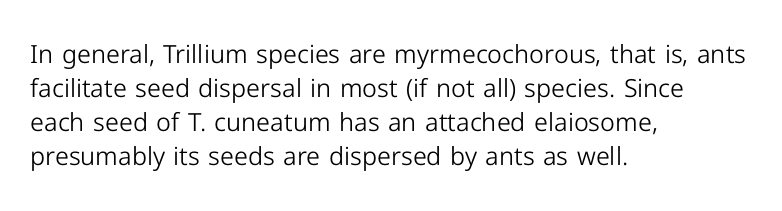
Q: Is the text bold? A: No.
Q: Is the text italic (slanted)? A: No, it is upright.
Q: Is the text underlined? A: No.
Q: How is the paragraph aligned? A: Left-aligned.
Q: Is the spacing between letters normal or unusually wide? A: Normal.
Q: Is the spacing between lines tight, normal or loose? A: Normal.
